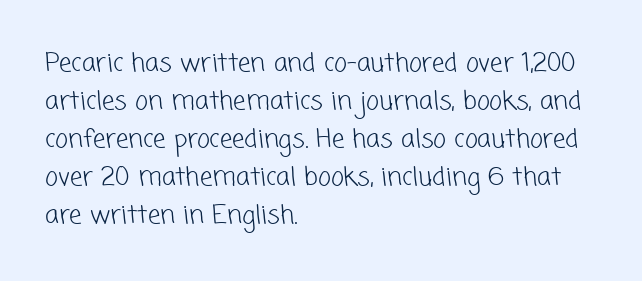
{"bold": "no", "underline": "no", "align": "left", "line_spacing": "normal", "line_spacing_ratio": 1.52, "letter_spacing": "normal", "letter_spacing_em": 0.0, "glyph_px": 25}
